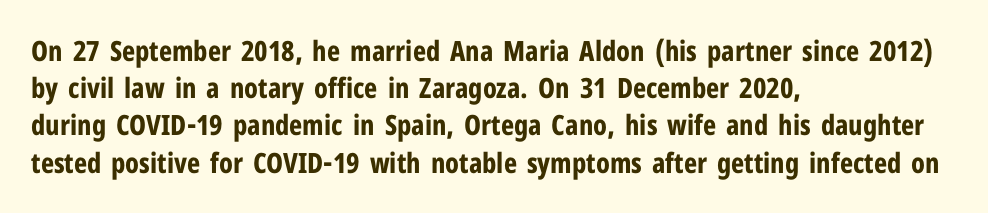
{"serif": "no", "italic": "no", "bold": "yes", "weight": "bold", "width": "condensed", "stroke_contrast": "low", "x_height": "medium", "monospaced": "no", "underline": "no", "align": "left", "line_spacing": "normal", "line_spacing_ratio": 1.33, "letter_spacing": "normal", "letter_spacing_em": 0.0, "glyph_px": 28}
